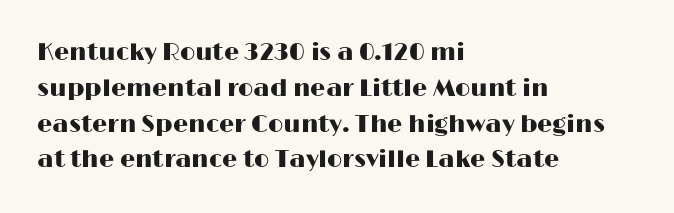
Summary of vertical rhythm: regular, with standard interline spacing. Is the block centered? No — it sits flush against the left margin. Nobody drew a line under any word here. Unlike italic type, these characters show no tilt at all.
